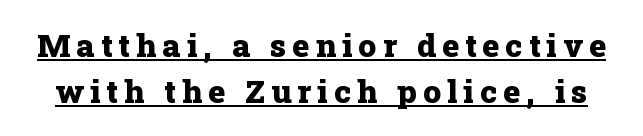
Q: Is the text bold? A: Yes.
Q: Is the text italic (slanted)? A: No, it is upright.
Q: Is the typeface a serif or a sans-serif typeface? A: Serif.
Q: Is the text underlined? A: Yes.
Q: Is the spacing between lines tight, normal or loose? A: Normal.
Q: Width (condensed, normal, or wide)? A: Normal.
Q: Stroke contrast? A: Low.
Q: x-height? A: Medium.
Q: Monospaced? A: No.
